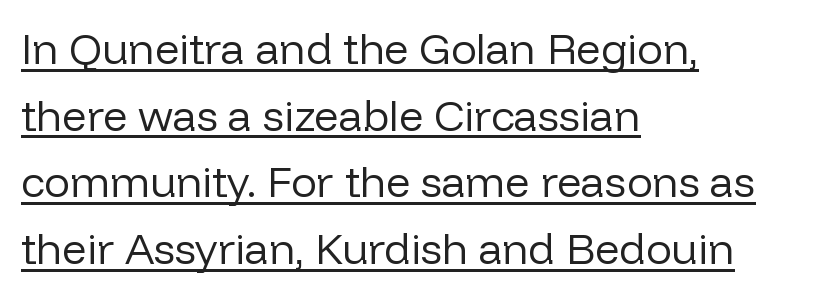
Q: Is the text bold? A: No.
Q: Is the text italic (slanted)? A: No, it is upright.
Q: Is the typeface a serif or a sans-serif typeface? A: Sans-serif.
Q: Is the text underlined? A: Yes.
Q: How is the paragraph aligned? A: Left-aligned.
Q: Is the spacing between letters normal or unusually wide? A: Normal.
Q: Is the spacing between lines tight, normal or loose? A: Normal.
Q: Width (condensed, normal, or wide)? A: Normal.
Q: Stroke contrast? A: Low.
Q: x-height? A: Medium.
Q: Monospaced? A: No.
